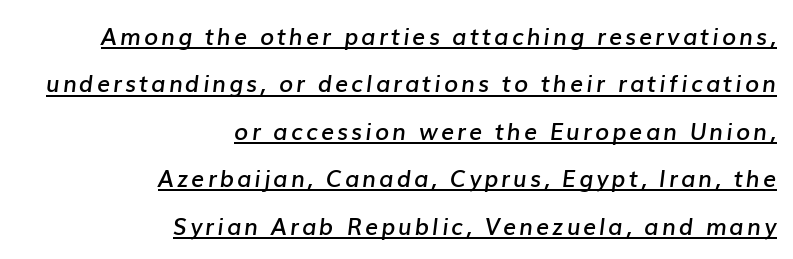
Q: Is the text bold? A: Semi-bold.
Q: Is the text italic (slanted)? A: Yes, it leans right by about 7 degrees.
Q: Is the text underlined? A: Yes.
Q: How is the paragraph aligned? A: Right-aligned.
Q: Is the spacing between lines tight, normal or loose? A: Loose.
